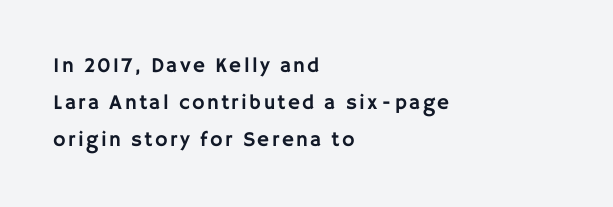
{"italic": "no", "underline": "no", "align": "left", "line_spacing_ratio": 1.76, "glyph_px": 21}
